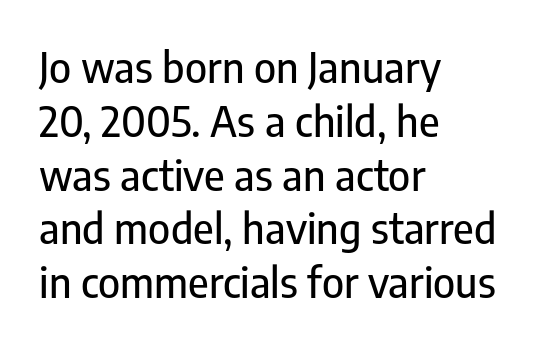
The image shows 42 px condensed sans-serif type, upright; set left-aligned, normal line spacing (1.28x), normal letter spacing, not underlined; low stroke contrast and a medium x-height.
